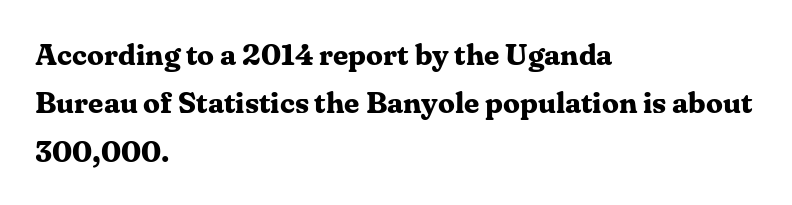
Q: Is the text bold? A: Yes.
Q: Is the text italic (slanted)? A: No, it is upright.
Q: Is the typeface a serif or a sans-serif typeface? A: Serif.
Q: Is the text underlined? A: No.
Q: How is the paragraph aligned? A: Left-aligned.
Q: Is the spacing between letters normal or unusually wide? A: Normal.
Q: Is the spacing between lines tight, normal or loose? A: Normal.
Q: Width (condensed, normal, or wide)? A: Normal.
Q: Stroke contrast? A: Medium.
Q: x-height? A: Medium.
Q: Monospaced? A: No.
